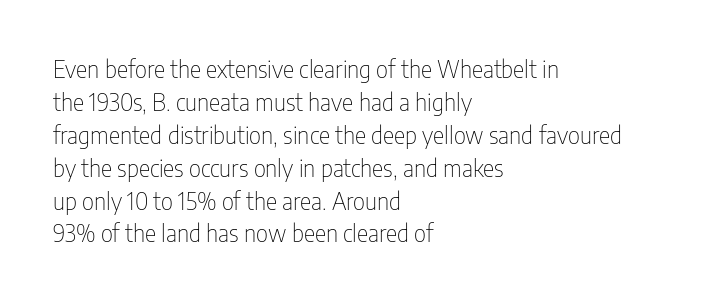
The image shows 24 px text type, upright; set left-aligned, normal line spacing (1.37x), normal letter spacing, not underlined.
